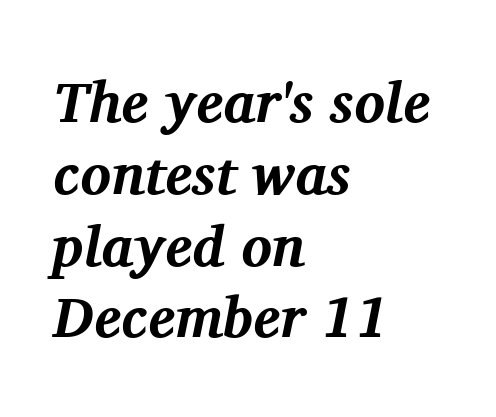
The image shows 57 px bold serif type, italic (leaning right); set left-aligned, normal line spacing (1.26x), normal letter spacing, not underlined; medium stroke contrast and a medium x-height.
